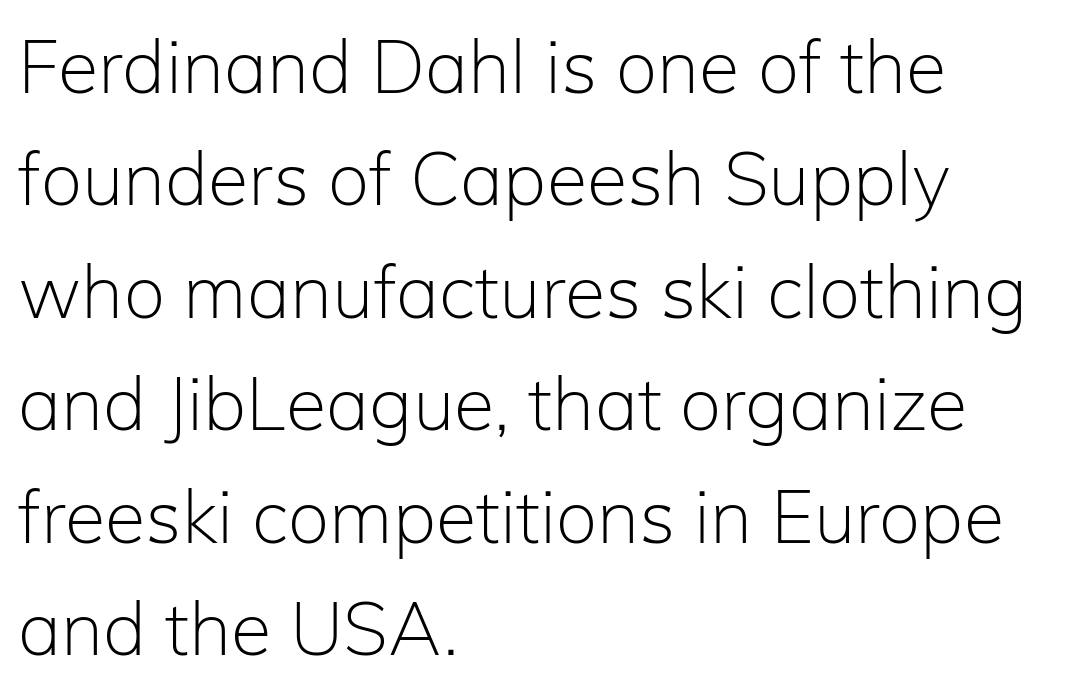
Q: Is the text bold? A: No.
Q: Is the text italic (slanted)? A: No, it is upright.
Q: Is the typeface a serif or a sans-serif typeface? A: Sans-serif.
Q: Is the text underlined? A: No.
Q: How is the paragraph aligned? A: Left-aligned.
Q: Is the spacing between letters normal or unusually wide? A: Normal.
Q: Is the spacing between lines tight, normal or loose? A: Normal.
Q: Width (condensed, normal, or wide)? A: Normal.
Q: Stroke contrast? A: Low.
Q: x-height? A: Medium.
Q: Monospaced? A: No.
